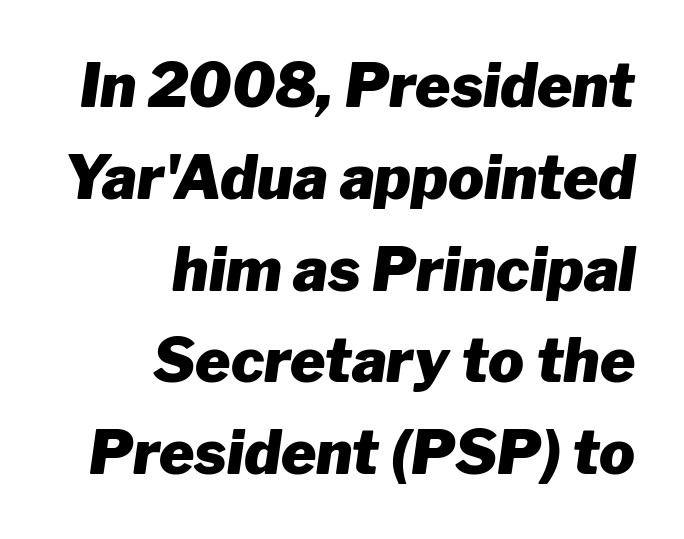
The image shows 60 px heavy type, italic (leaning right); set right-aligned, normal line spacing (1.53x), normal letter spacing, not underlined; low stroke contrast and a medium x-height.
